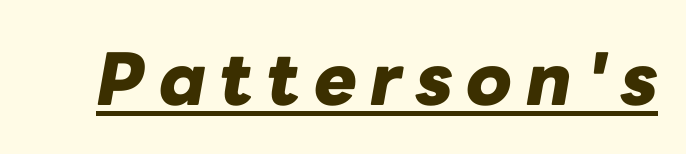
This sample uses an oblique cut, with every glyph tilted off the vertical. Notice how a bar underscores the lettering throughout. You could not count columns in this text — the font is proportionally spaced. Summary of weight: heavy, a full bold.
